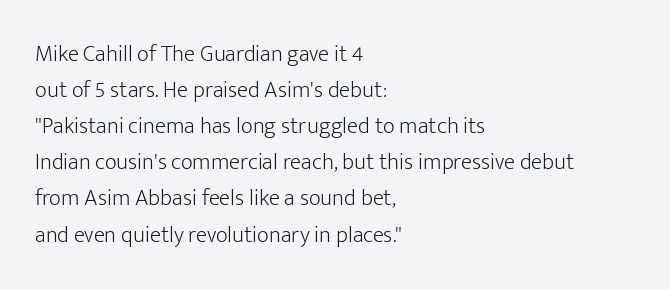
Q: Is the text bold? A: No.
Q: Is the text italic (slanted)? A: No, it is upright.
Q: Is the text underlined? A: No.
Q: How is the paragraph aligned? A: Left-aligned.
Q: Is the spacing between letters normal or unusually wide? A: Normal.
Q: Is the spacing between lines tight, normal or loose? A: Normal.
